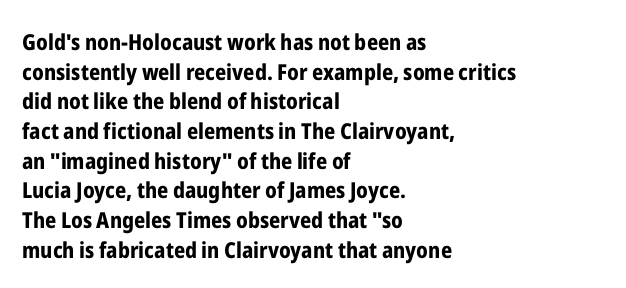
The image shows 22 px bold type, upright; set left-aligned, normal line spacing (1.35x), normal letter spacing, not underlined.
